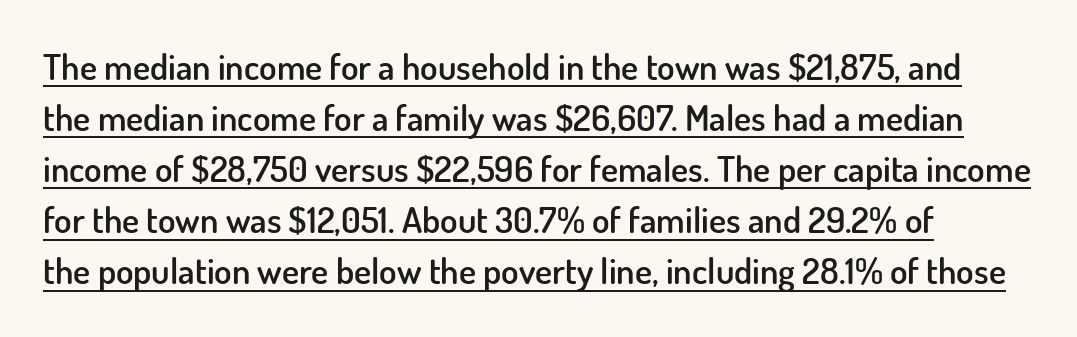
The specimen includes a rule beneath the text block's lines. Summary of weight: moderately heavy, a semibold. The rendering anchors every line to the left-hand side. Tracking value appears to be zero — textbook default spacing.
